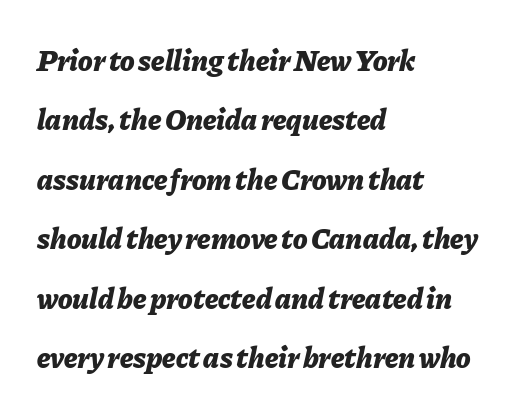
Each glyph is drawn with heavy, bold strokes. Glance below the letters and you will spot only blank space. Compared with a centered layout, this one pins lines to the left instead. Letter spacing: default. Each letter keeps its own natural width here, so spacing adapts to shape. You could fit nearly another row in the gap between these rows.
